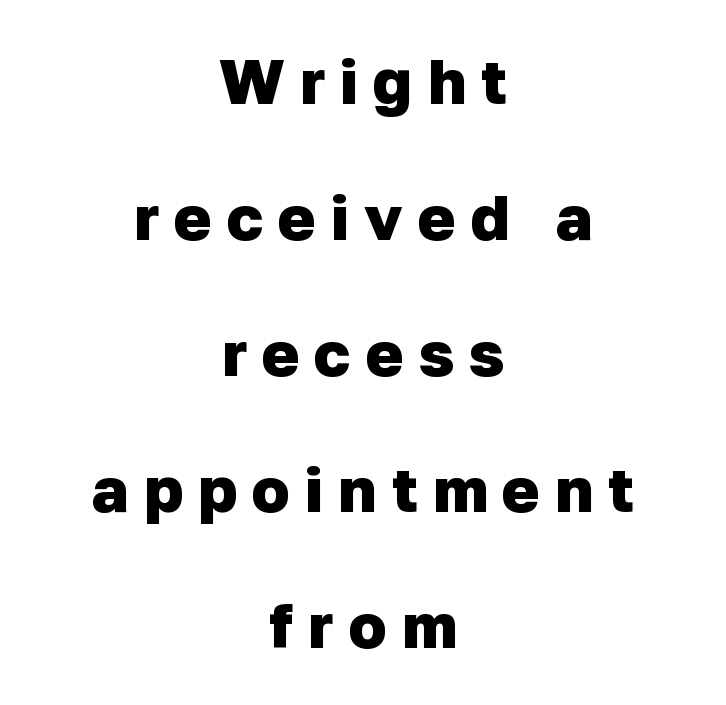
Someone cranked the tracking dial way up on this one. Casual observation: everything's sitting right in the middle. Varying glyph widths throughout — classic text-font behaviour. A typesetter would call this leading open, well beyond the default. In terms of weight, the rendering is a true, heavy bold. The words here are not underlined.
